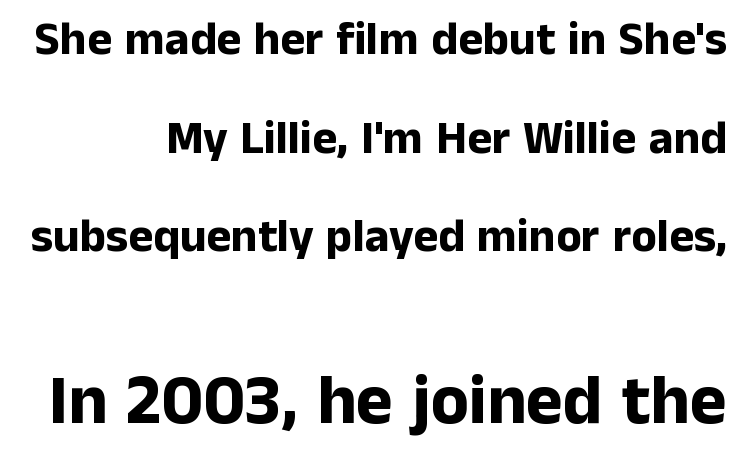
The passage shown has conventional tracking throughout. This is the regular roman posture of the typeface. Underlining? Definitely not there. Emphasis by weight is at full strength: bold.
